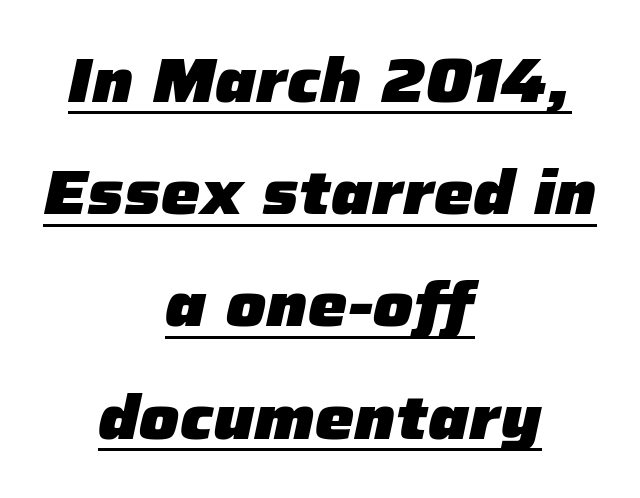
{"italic": "yes", "lean": "right", "slant_degrees": 12, "bold": "yes", "weight": "heavy", "width": "normal", "stroke_contrast": "low", "x_height": "medium", "monospaced": "no", "underline": "yes", "align": "center", "line_spacing_ratio": 1.81, "letter_spacing": "normal", "letter_spacing_em": 0.0, "glyph_px": 62}
